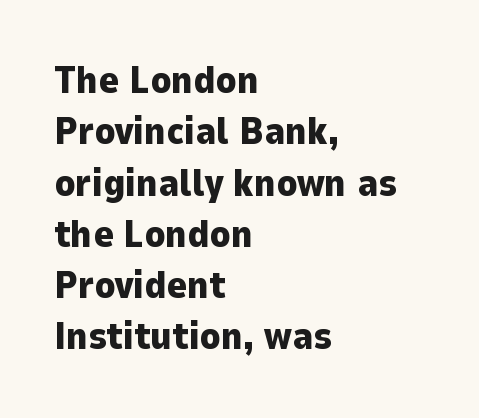
Q: Is the text bold? A: Yes.
Q: Is the text italic (slanted)? A: No, it is upright.
Q: Is the typeface a serif or a sans-serif typeface? A: Sans-serif.
Q: Is the text underlined? A: No.
Q: How is the paragraph aligned? A: Left-aligned.
Q: Is the spacing between letters normal or unusually wide? A: Normal.
Q: Is the spacing between lines tight, normal or loose? A: Normal.
Q: Width (condensed, normal, or wide)? A: Normal.
Q: Stroke contrast? A: Low.
Q: x-height? A: Medium.
Q: Monospaced? A: No.
